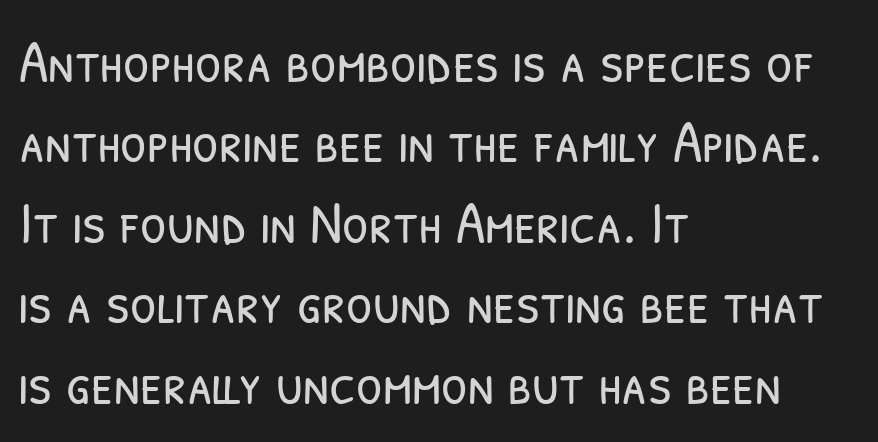
The image shows 60 px light, condensed sans-serif type; set left-aligned, normal line spacing (1.34x), normal letter spacing, not underlined; low stroke contrast and a medium x-height.
